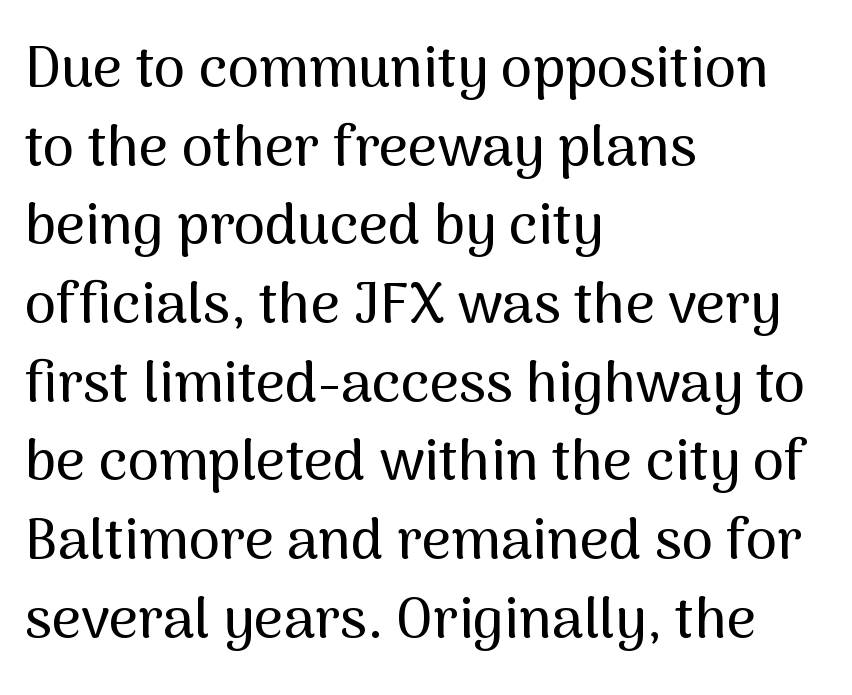
The image shows 57 px sans-serif type, upright; set left-aligned, normal line spacing (1.38x), normal letter spacing, not underlined; medium stroke contrast and a medium x-height.
